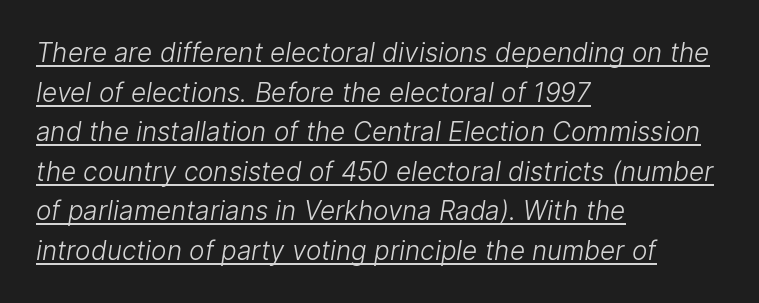
The image shows 26 px text type; set left-aligned, normal line spacing (1.52x), normal letter spacing, underlined.
